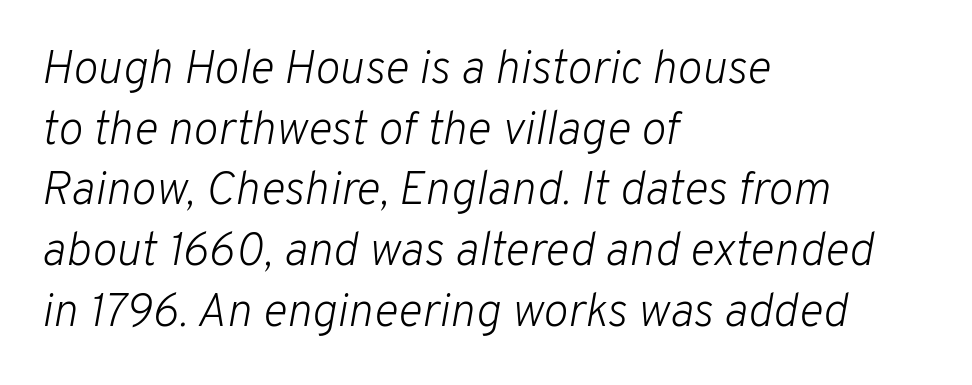
{"italic": "yes", "lean": "right", "slant_degrees": 10, "bold": "no", "weight": "light", "width": "normal", "stroke_contrast": "low", "x_height": "medium", "monospaced": "no", "underline": "no", "align": "left", "line_spacing": "normal", "line_spacing_ratio": 1.29, "letter_spacing": "normal", "letter_spacing_em": 0.0, "glyph_px": 47}
